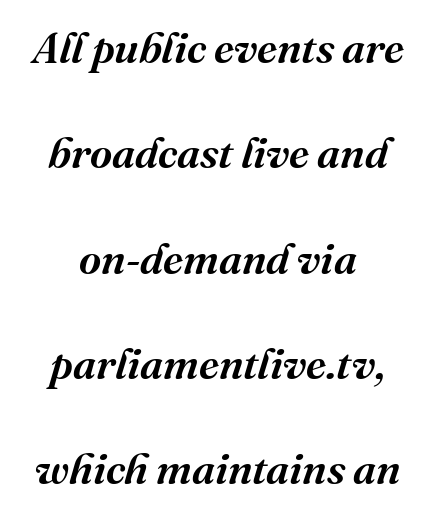
Every row of glyphs is offset so its center matches the block's center. Underlining? Definitely not there. What stands out about the letter spacing? Nothing — it is the standard amount. Baseline-to-baseline distance is far greater than the letter height.
